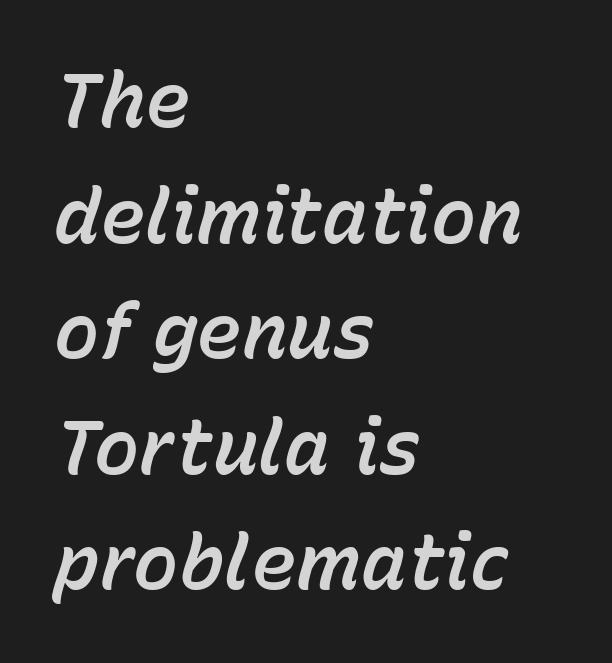
Rule under the text: the space is simply empty. No extra tracking has been applied to these lines. The text block is weighted toward the left margin, trailing off unevenly rightward. Regarding leading, the lines here are spaced in the standard way. The passage shown leans; its letterforms are oblique. You could not count columns in this text — the font is proportionally spaced.
